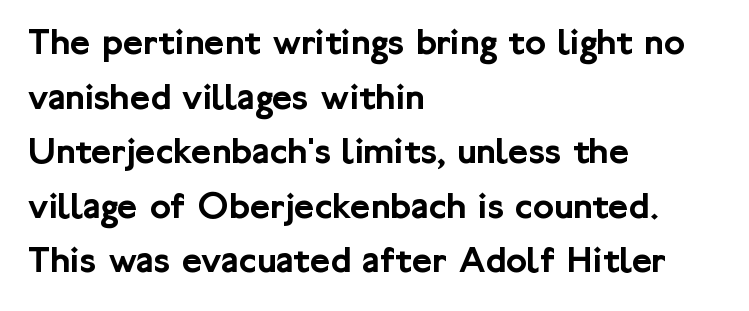
Honestly, the letter spacing is just normal — you wouldn't notice it. The foot of each line stays bare and open. Style check: upright. Here the designer chose a conventional face with non-uniform glyph widths.
